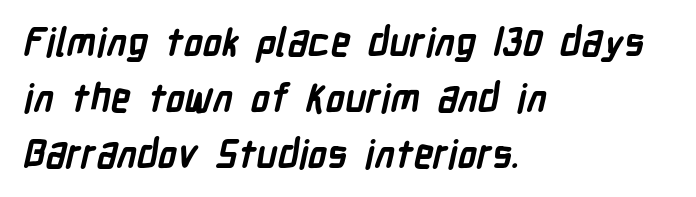
Q: Is the text bold? A: Yes.
Q: Is the typeface a serif or a sans-serif typeface? A: Sans-serif.
Q: Is the text underlined? A: No.
Q: How is the paragraph aligned? A: Left-aligned.
Q: Is the spacing between letters normal or unusually wide? A: Normal.
Q: Is the spacing between lines tight, normal or loose? A: Normal.
Q: Width (condensed, normal, or wide)? A: Condensed.
Q: Stroke contrast? A: Low.
Q: x-height? A: Medium.
Q: Monospaced? A: No.
